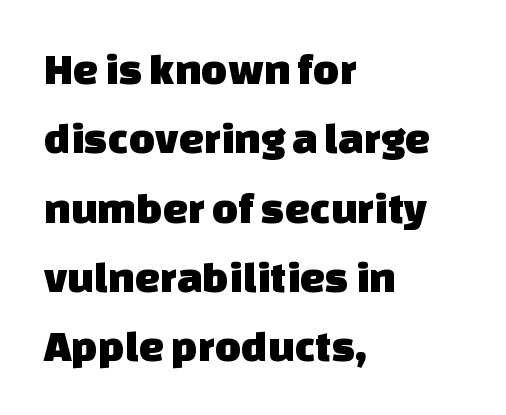
{"serif": "no", "width": "normal", "stroke_contrast": "low", "x_height": "large", "monospaced": "no", "underline": "no", "align": "left", "line_spacing": "normal", "line_spacing_ratio": 1.54, "letter_spacing": "normal", "letter_spacing_em": 0.0, "glyph_px": 45}
